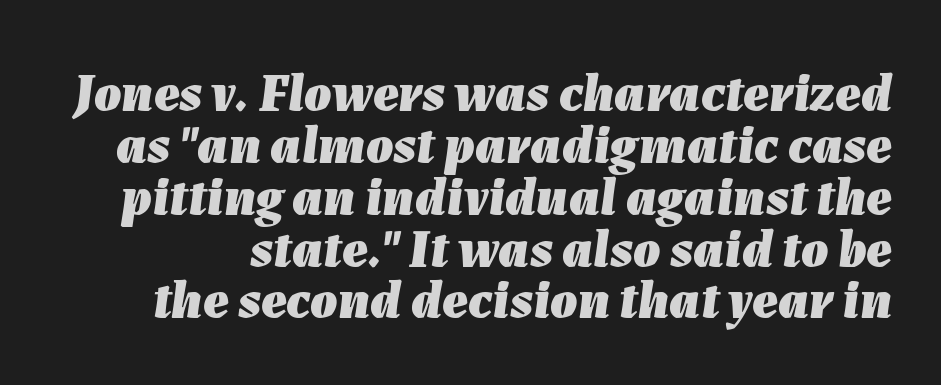
{"italic": "yes", "lean": "right", "slant_degrees": 7, "bold": "yes", "weight": "heavy", "width": "normal", "stroke_contrast": "low", "x_height": "medium", "monospaced": "no", "underline": "no", "line_spacing": "tight", "line_spacing_ratio": 0.96, "letter_spacing": "normal", "letter_spacing_em": 0.0, "glyph_px": 54}
